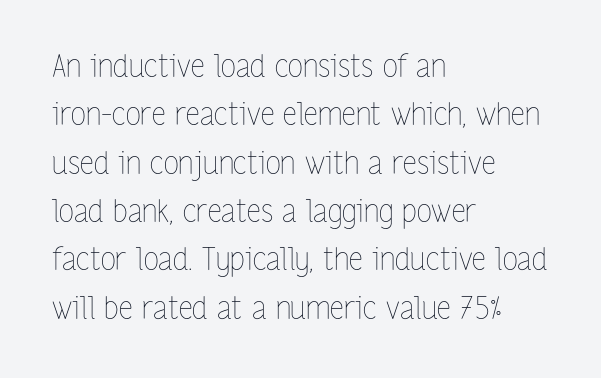
Quick note: interline space is typical. Does the lettering tilt? It doesn't — this is upright. Think of a printed novel: that variable character pitch is what you see here. These lines keep a tight, regular rhythm from letter to letter.
